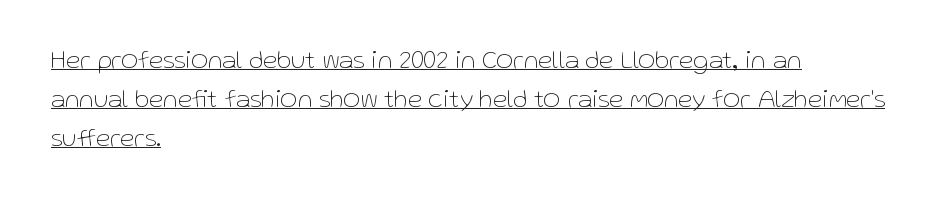
{"italic": "no", "bold": "no", "underline": "yes", "align": "left", "line_spacing": "normal", "line_spacing_ratio": 1.5, "letter_spacing": "normal", "letter_spacing_em": 0.0, "glyph_px": 26}
